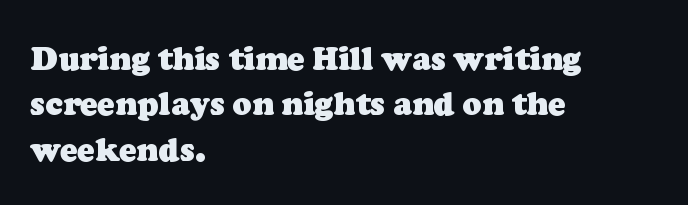
{"serif": "yes", "bold": "yes", "weight": "heavy", "width": "normal", "stroke_contrast": "low", "x_height": "medium", "monospaced": "no", "underline": "no", "align": "left", "line_spacing": "normal", "line_spacing_ratio": 1.42, "letter_spacing": "normal", "letter_spacing_em": 0.0, "glyph_px": 32}
